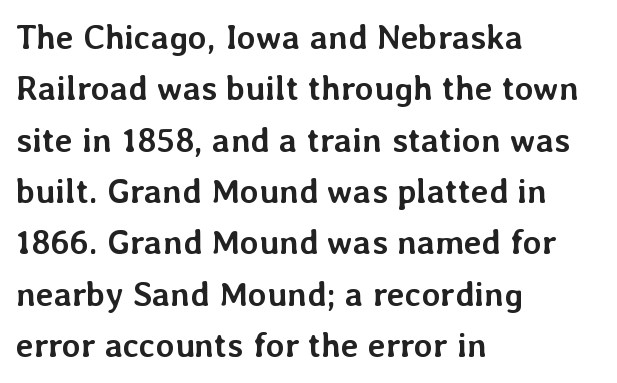
A typesetter would mark this as roman, not italic. These lines are set flush left with a ragged right edge. The letters are bold, with thick, heavy strokes. The rendering uses a moderate line-height, typical for paragraphs. Descenders hang freely into open space. Character widths vary here, with narrow letters taking less room than wide ones.
